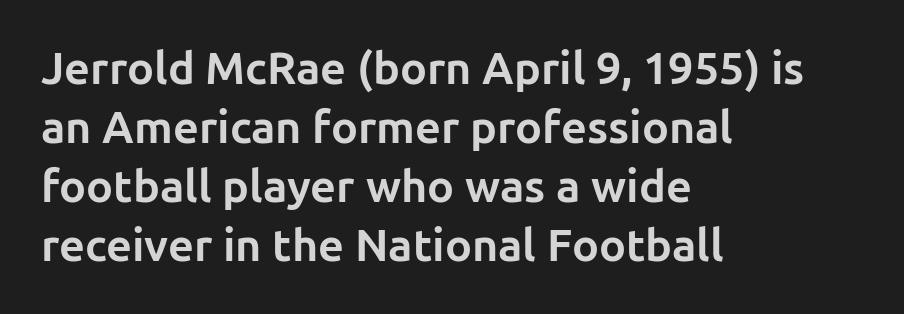
Q: Is the text bold? A: Yes.
Q: Is the text italic (slanted)? A: No, it is upright.
Q: Is the typeface a serif or a sans-serif typeface? A: Sans-serif.
Q: Is the text underlined? A: No.
Q: How is the paragraph aligned? A: Left-aligned.
Q: Is the spacing between letters normal or unusually wide? A: Normal.
Q: Is the spacing between lines tight, normal or loose? A: Normal.
Q: Width (condensed, normal, or wide)? A: Normal.
Q: Stroke contrast? A: Low.
Q: x-height? A: Medium.
Q: Monospaced? A: No.
